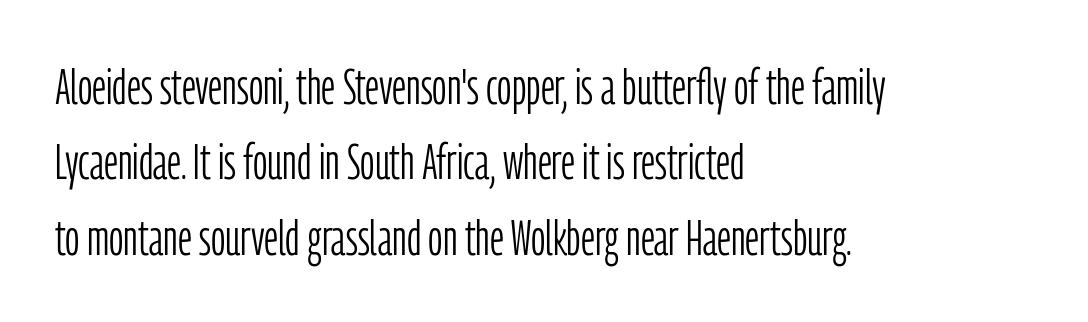
Is the letter spacing exaggerated? No — it looks like the ordinary default. The passage shown is typed in a proportional face where columns would drift. Font category for this specimen: sans-serif. This sample keeps an unexceptional amount of space between lines. The face looks like a standard text weight, possibly lighter. No italicization has been applied; the sample stays upright.
